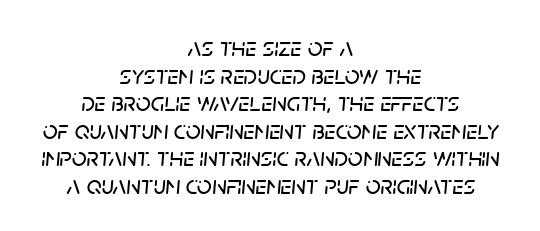
The image shows 26 px text type, italic (leaning right); set centered, tight line spacing (1.06x), normal letter spacing, not underlined.
